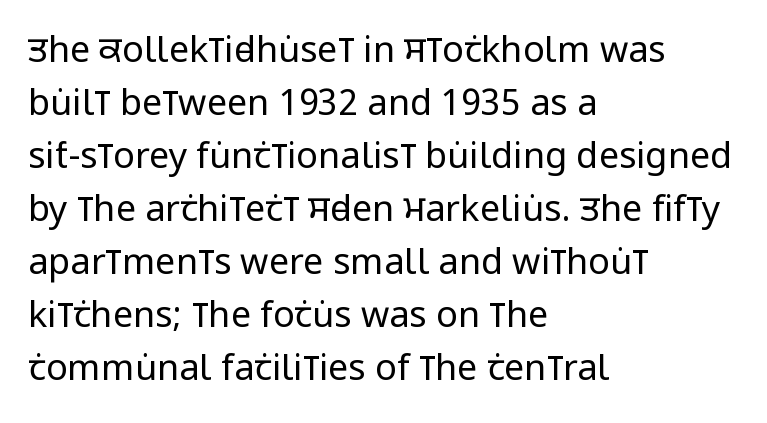
{"serif": "no", "italic": "no", "bold": "no", "weight": "regular", "width": "condensed", "stroke_contrast": "low", "x_height": "large", "monospaced": "no", "underline": "no", "align": "left", "line_spacing": "normal", "line_spacing_ratio": 1.47, "letter_spacing": "normal", "letter_spacing_em": 0.0, "glyph_px": 36}
